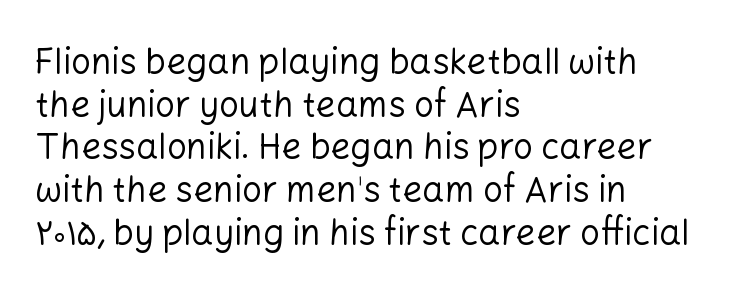
Q: Is the text bold? A: No.
Q: Is the text italic (slanted)? A: No, it is upright.
Q: Is the typeface a serif or a sans-serif typeface? A: Sans-serif.
Q: Is the text underlined? A: No.
Q: How is the paragraph aligned? A: Left-aligned.
Q: Is the spacing between letters normal or unusually wide? A: Normal.
Q: Width (condensed, normal, or wide)? A: Normal.
Q: Stroke contrast? A: Low.
Q: x-height? A: Medium.
Q: Monospaced? A: No.
